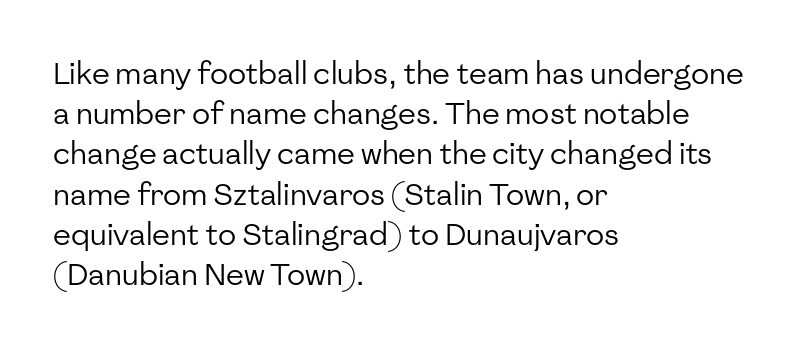
The image shows 30 px regular-weight sans-serif type, upright; set left-aligned, normal line spacing (1.34x), normal letter spacing, not underlined; low stroke contrast and a medium x-height.
